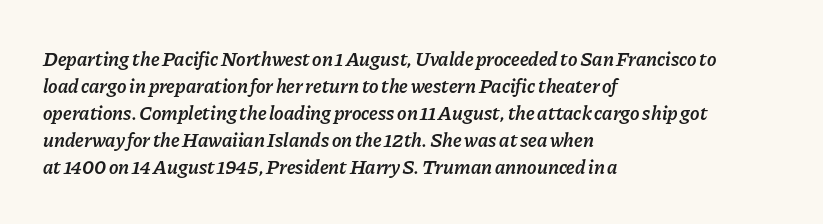
Q: Is the text bold? A: Semi-bold.
Q: Is the text italic (slanted)? A: Yes, it leans right by about 11 degrees.
Q: Is the text underlined? A: No.
Q: How is the paragraph aligned? A: Left-aligned.
Q: Is the spacing between letters normal or unusually wide? A: Normal.
Q: Is the spacing between lines tight, normal or loose? A: Normal.
